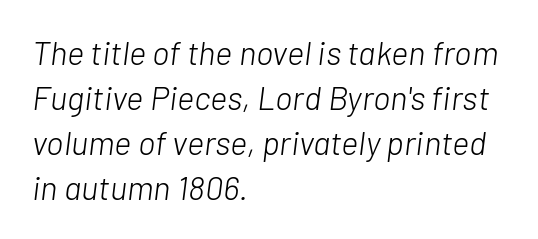
The image shows 33 px light type, italic (leaning right); set left-aligned, normal line spacing (1.36x), normal letter spacing, not underlined; low stroke contrast and a medium x-height.
